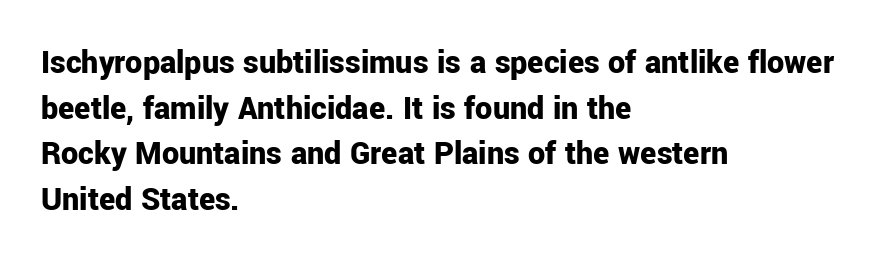
The image shows 34 px bold sans-serif type, upright; set left-aligned, normal line spacing (1.34x), normal letter spacing, not underlined; low stroke contrast and a medium x-height.
